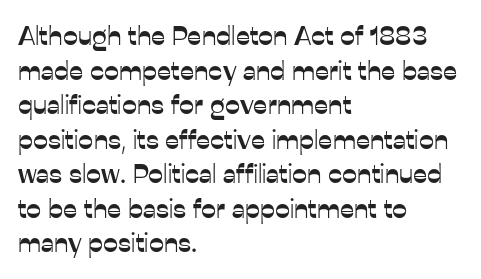
{"italic": "no", "underline": "no", "align": "left", "line_spacing": "normal", "line_spacing_ratio": 1.28, "letter_spacing": "normal", "letter_spacing_em": 0.0, "glyph_px": 27}
